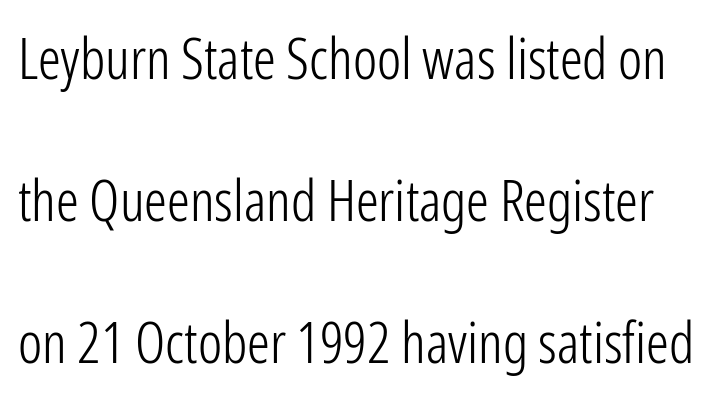
Q: Is the text bold? A: No.
Q: Is the text italic (slanted)? A: No, it is upright.
Q: Is the typeface a serif or a sans-serif typeface? A: Sans-serif.
Q: Is the text underlined? A: No.
Q: Is the spacing between letters normal or unusually wide? A: Normal.
Q: Is the spacing between lines tight, normal or loose? A: Loose.
Q: Width (condensed, normal, or wide)? A: Condensed.
Q: Stroke contrast? A: Low.
Q: x-height? A: Medium.
Q: Monospaced? A: No.
